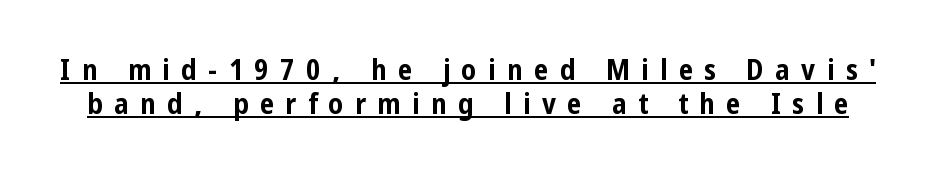
The image shows 29 px bold, condensed sans-serif type, upright; set line spacing 1.18x, unusually wide letter spacing (+0.39 em), underlined; low stroke contrast and a medium x-height.
